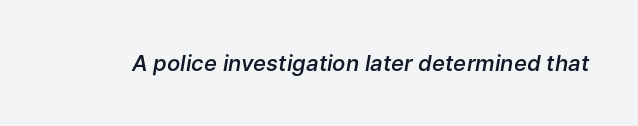
The image shows 22 px text type, italic (leaning right); set normal letter spacing, not underlined.
